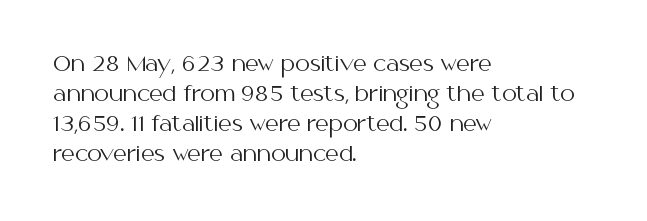
The image shows 21 px text type, upright; set left-aligned, normal line spacing (1.43x), normal letter spacing, not underlined.
